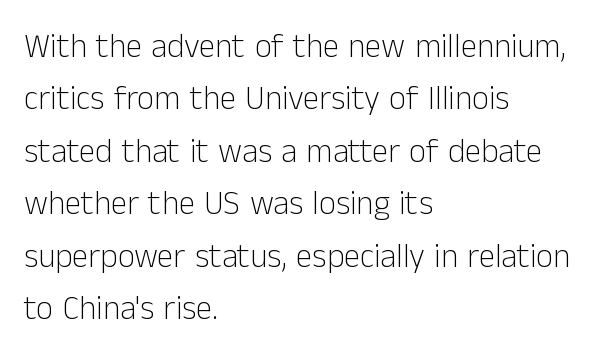
{"serif": "no", "italic": "no", "bold": "no", "weight": "light", "width": "normal", "stroke_contrast": "low", "x_height": "medium", "monospaced": "no", "underline": "no", "align": "left", "line_spacing": "normal", "line_spacing_ratio": 1.59, "letter_spacing": "normal", "letter_spacing_em": 0.0, "glyph_px": 33}
